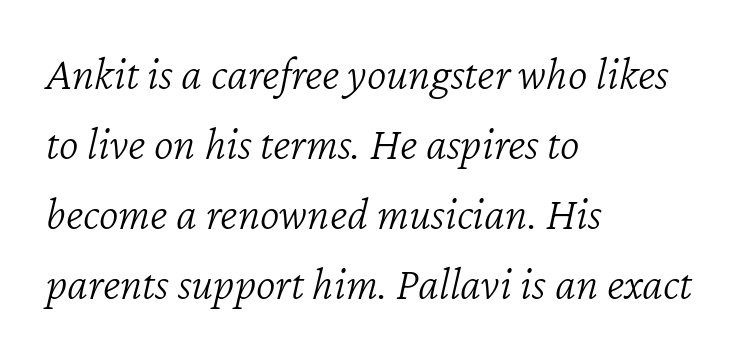
{"italic": "yes", "lean": "right", "slant_degrees": 12, "bold": "no", "weight": "light", "width": "normal", "stroke_contrast": "low", "x_height": "medium", "monospaced": "no", "underline": "no", "align": "left", "line_spacing": "normal", "line_spacing_ratio": 1.49, "letter_spacing": "normal", "letter_spacing_em": 0.0, "glyph_px": 47}
